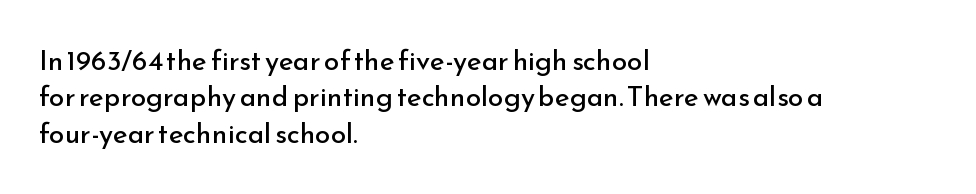
{"serif": "no", "italic": "no", "bold": "no", "weight": "regular", "width": "normal", "stroke_contrast": "low", "x_height": "small", "monospaced": "no", "underline": "no", "align": "left", "line_spacing": "normal", "line_spacing_ratio": 1.3, "letter_spacing": "normal", "letter_spacing_em": 0.0, "glyph_px": 28}
